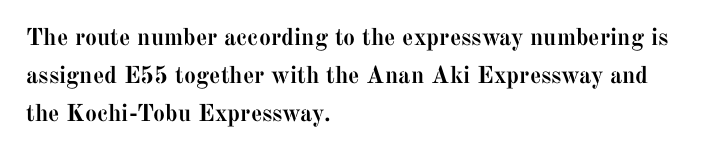
The image shows 24 px bold type, upright; set left-aligned, normal line spacing (1.58x), normal letter spacing, not underlined.
